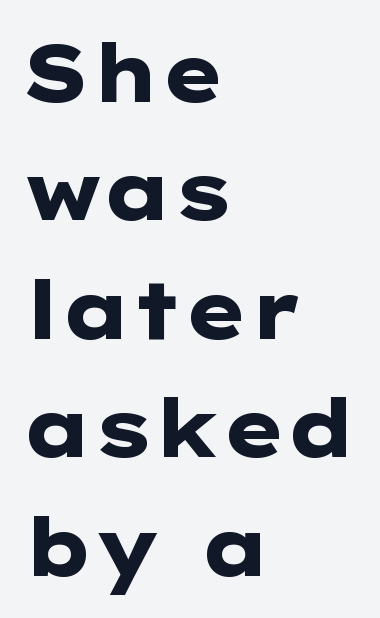
Leading matches the norm, producing a regular column. Nothing unusual about the tracking: characters are spaced as the font intends. The specimen omits any rule beneath the text block's lines. Check where the strokes stop: nothing finishes them off — pure sans.
